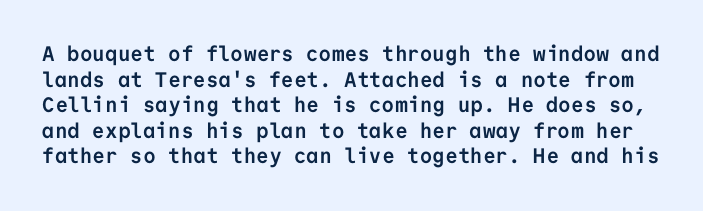
Lines of text with bare space underneath. This rendering leaves character spacing at its baseline value. These lines were composed using upright roman letters. These lines carry a lot of weight — the face is fully bold.
